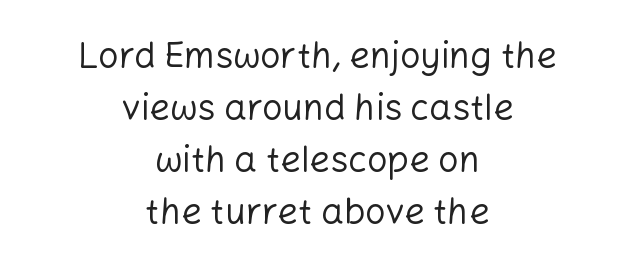
The image shows 36 px regular-weight sans-serif type, upright; set centered, normal line spacing (1.44x), normal letter spacing, not underlined; low stroke contrast and a medium x-height.
